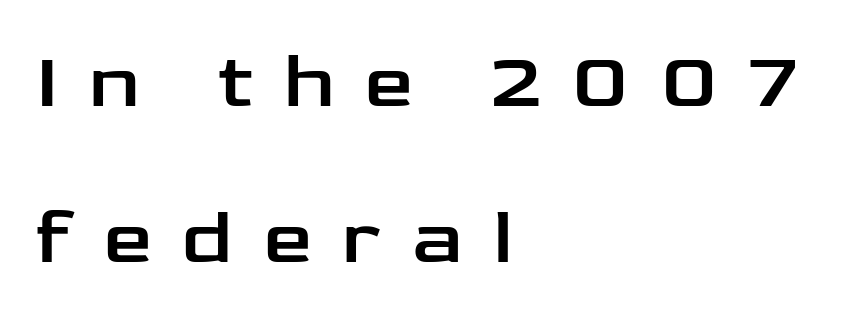
Q: Is the text italic (slanted)? A: No, it is upright.
Q: Is the typeface a serif or a sans-serif typeface? A: Sans-serif.
Q: Is the text underlined? A: No.
Q: How is the paragraph aligned? A: Left-aligned.
Q: Is the spacing between letters normal or unusually wide? A: Unusually wide.
Q: Is the spacing between lines tight, normal or loose? A: Loose.
Q: Width (condensed, normal, or wide)? A: Wide.
Q: Stroke contrast? A: Low.
Q: x-height? A: Medium.
Q: Monospaced? A: No.
